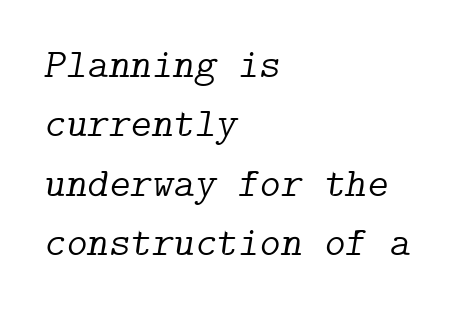
{"serif": "yes", "italic": "yes", "lean": "right", "slant_degrees": 9, "bold": "no", "weight": "light", "width": "normal", "stroke_contrast": "low", "x_height": "medium", "underline": "no", "align": "left", "line_spacing": "normal", "line_spacing_ratio": 1.45, "letter_spacing": "normal", "letter_spacing_em": 0.0, "glyph_px": 41}
